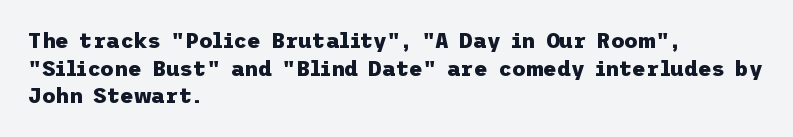
It's the straight-up-and-down kind of type. The words here are not underlined. Summary of vertical rhythm: regular, with standard interline spacing. Alignment: flush left. The rendering keeps characters at their native spacing.
